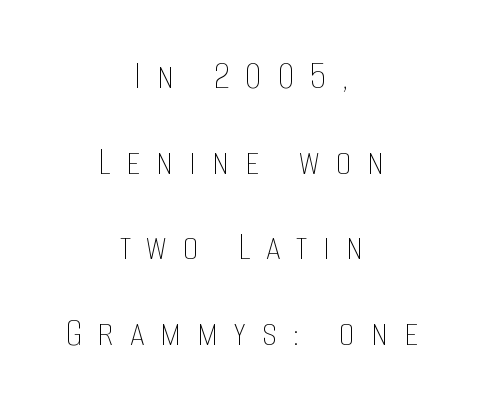
The image shows 42 px thin, condensed type, upright; set centered, loose line spacing (2.04x), unusually wide letter spacing (+0.37 em), not underlined; low stroke contrast and a large x-height.
